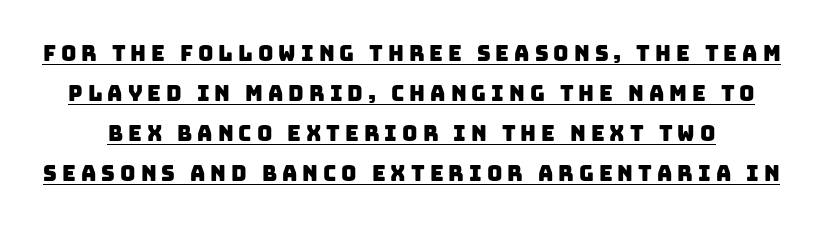
{"underline": "yes", "line_spacing": "loose", "line_spacing_ratio": 1.91, "letter_spacing": "wide", "letter_spacing_em": 0.24, "glyph_px": 21}
